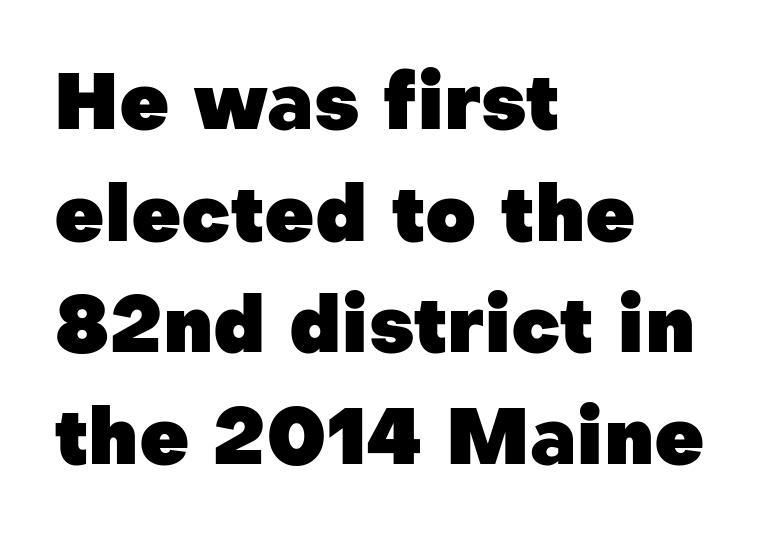
The image shows 78 px heavy sans-serif type, upright; set left-aligned, normal line spacing (1.43x), normal letter spacing, not underlined; low stroke contrast and a medium x-height.
